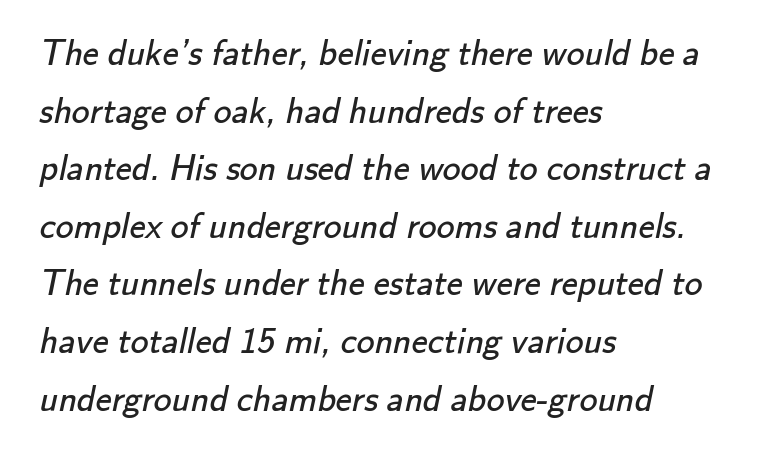
Descender tails drop into unmarked territory. Is the type heavy? It reads as light-to-regular instead. The letterforms sit shoulder to shoulder at normal distance. A sans-serif font was chosen for this passage.
